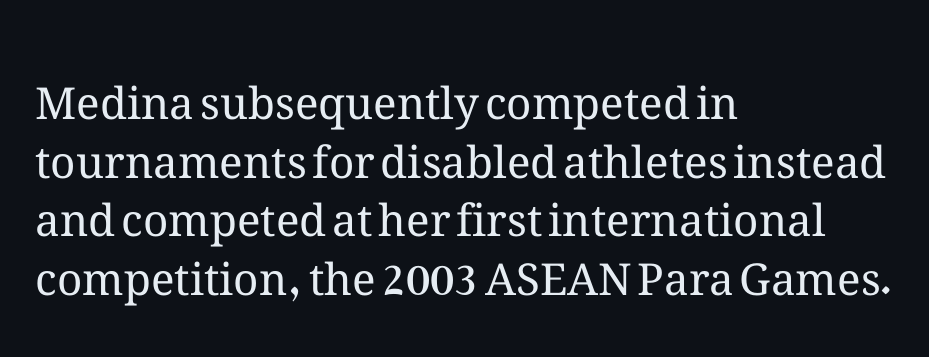
In terms of posture, this sample is upright. Proportional: the letters do not fall into vertical columns. Is there much room between lines? A standard amount, neither cramped nor airy. These lines are set flush left with a ragged right edge. The string is rendered with underlining switched off.
